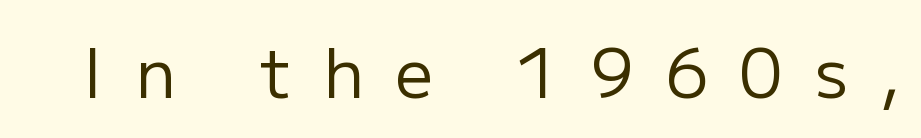
{"serif": "no", "italic": "no", "bold": "no", "weight": "regular", "width": "normal", "stroke_contrast": "low", "x_height": "medium", "monospaced": "no", "underline": "no", "letter_spacing": "wide", "letter_spacing_em": 0.48, "glyph_px": 67}
